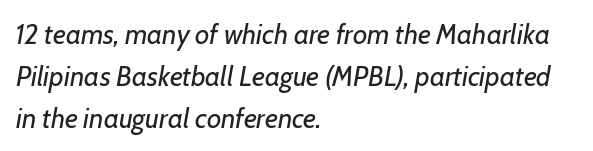
This rendering uses left alignment, leaving the right contour irregular. The letters look calm and open, with moderate or lighter stems. The words here are not underlined. You could call the tracking neutral — neither tight nor loose. A normal amount of white space separates one row of letters from the next.
